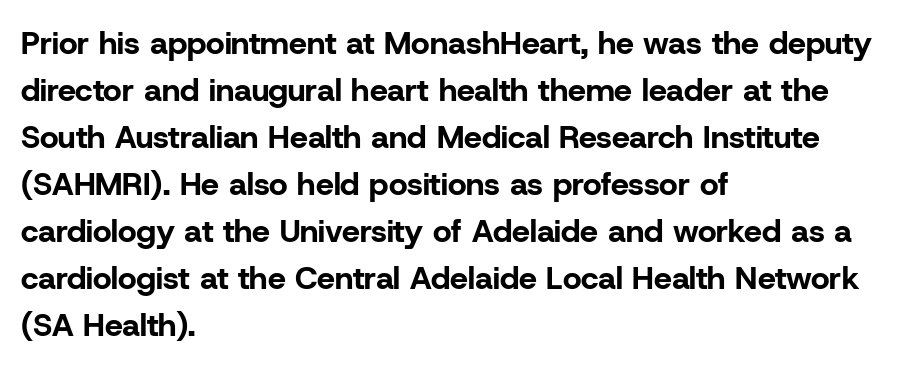
{"serif": "no", "italic": "no", "bold": "yes", "weight": "bold", "width": "normal", "stroke_contrast": "low", "x_height": "medium", "monospaced": "no", "underline": "no", "align": "left", "line_spacing": "normal", "line_spacing_ratio": 1.47, "letter_spacing": "normal", "letter_spacing_em": 0.0, "glyph_px": 32}
